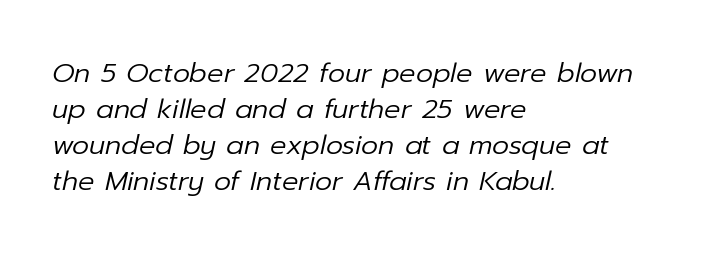
{"italic": "yes", "lean": "right", "slant_degrees": 12, "bold": "no", "underline": "no", "align": "left", "line_spacing": "normal", "line_spacing_ratio": 1.33, "letter_spacing": "normal", "letter_spacing_em": 0.0, "glyph_px": 27}
